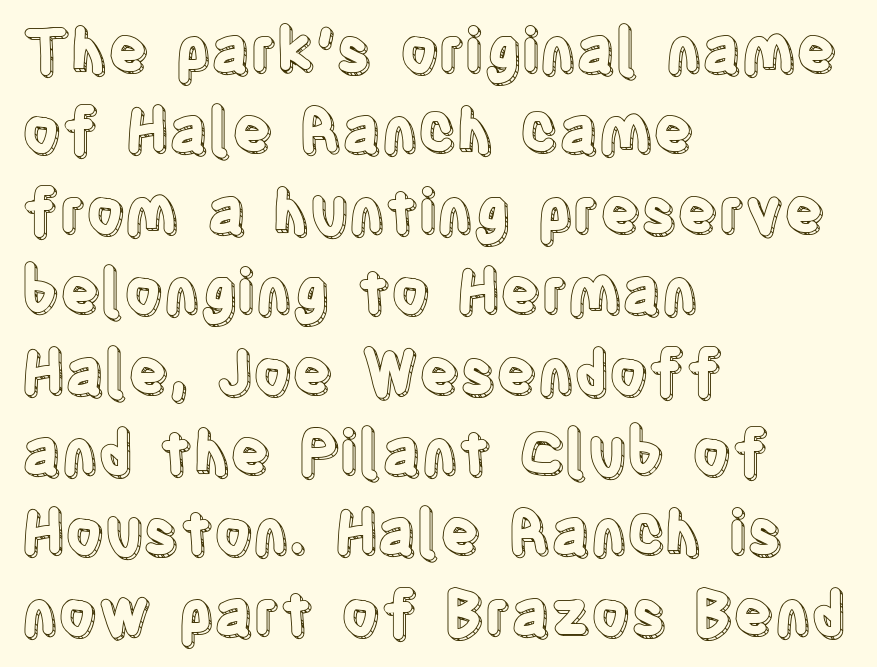
{"italic": "no", "width": "condensed", "x_height": "large", "monospaced": "no", "underline": "no", "align": "left", "line_spacing": "normal", "line_spacing_ratio": 1.34, "letter_spacing": "normal", "letter_spacing_em": 0.0, "glyph_px": 60}
